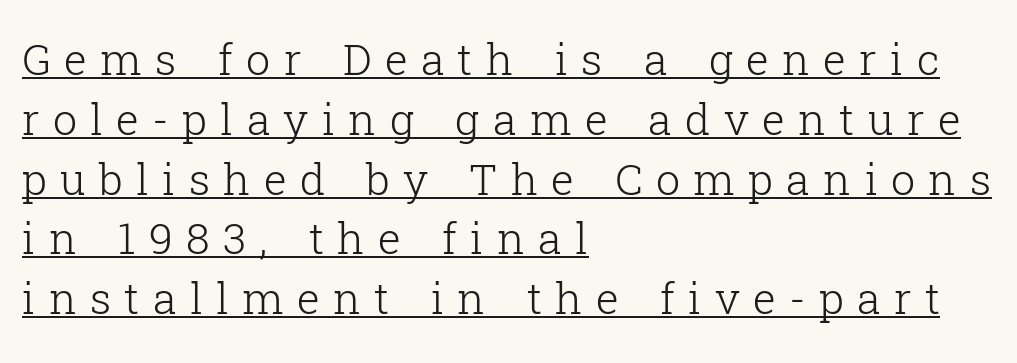
Q: Is the text bold? A: No.
Q: Is the text italic (slanted)? A: No, it is upright.
Q: Is the typeface a serif or a sans-serif typeface? A: Serif.
Q: Is the text underlined? A: Yes.
Q: How is the paragraph aligned? A: Left-aligned.
Q: Is the spacing between letters normal or unusually wide? A: Unusually wide.
Q: Is the spacing between lines tight, normal or loose? A: Normal.
Q: Width (condensed, normal, or wide)? A: Normal.
Q: Stroke contrast? A: Low.
Q: x-height? A: Medium.
Q: Monospaced? A: No.
